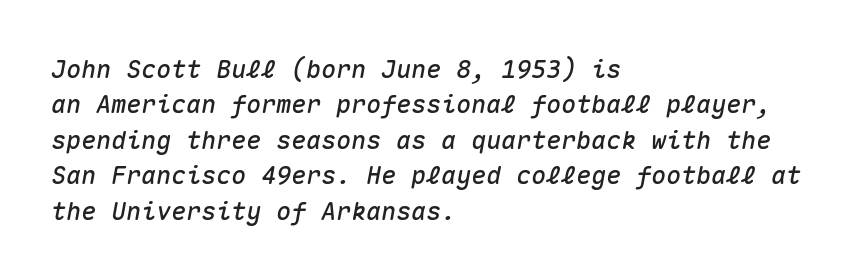
The image shows 25 px text type, italic (leaning right); set left-aligned, normal line spacing (1.42x), normal letter spacing, not underlined.
